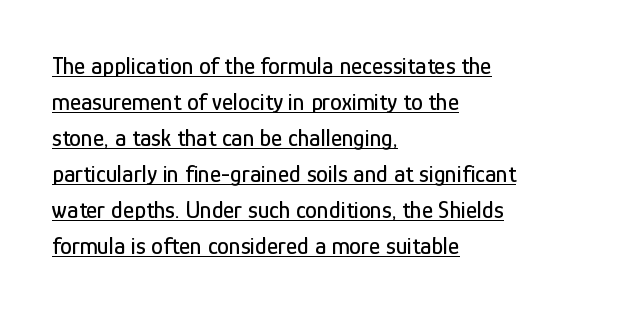
Q: Is the text italic (slanted)? A: No, it is upright.
Q: Is the text underlined? A: Yes.
Q: How is the paragraph aligned? A: Left-aligned.
Q: Is the spacing between letters normal or unusually wide? A: Normal.
Q: Is the spacing between lines tight, normal or loose? A: Normal.
